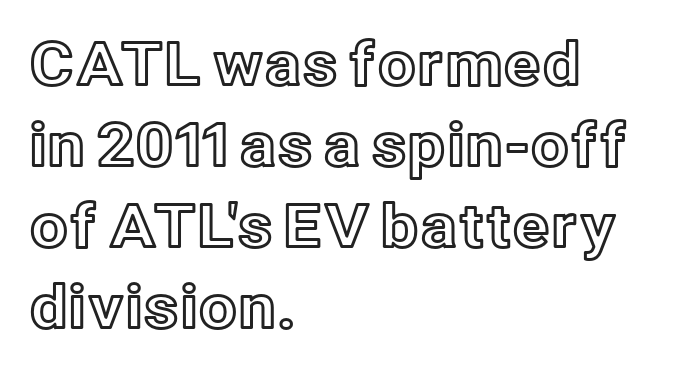
The image shows 60 px text type, upright; set left-aligned, normal line spacing (1.35x), normal letter spacing, not underlined; a medium x-height.
